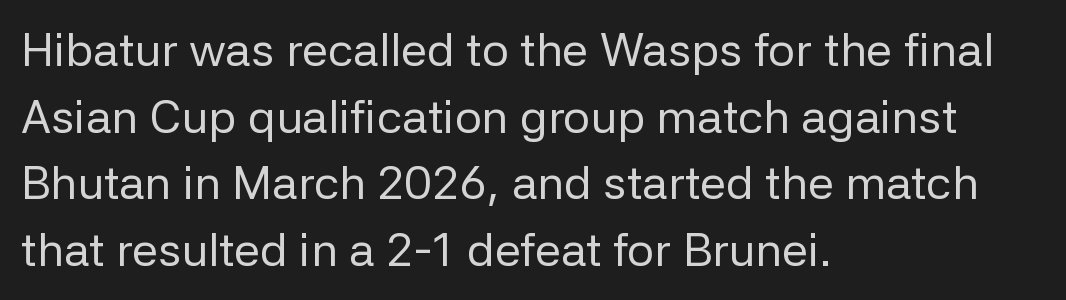
Q: Is the text bold? A: No.
Q: Is the text italic (slanted)? A: No, it is upright.
Q: Is the typeface a serif or a sans-serif typeface? A: Sans-serif.
Q: Is the text underlined? A: No.
Q: How is the paragraph aligned? A: Left-aligned.
Q: Is the spacing between letters normal or unusually wide? A: Normal.
Q: Is the spacing between lines tight, normal or loose? A: Normal.
Q: Width (condensed, normal, or wide)? A: Normal.
Q: Stroke contrast? A: Low.
Q: x-height? A: Medium.
Q: Monospaced? A: No.
